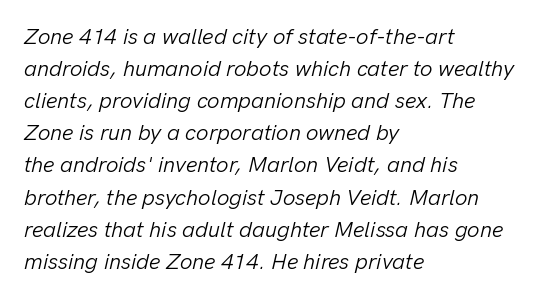
{"italic": "yes", "lean": "right", "slant_degrees": 13, "bold": "no", "underline": "no", "align": "left", "line_spacing": "normal", "line_spacing_ratio": 1.46, "letter_spacing": "normal", "letter_spacing_em": 0.0, "glyph_px": 22}
